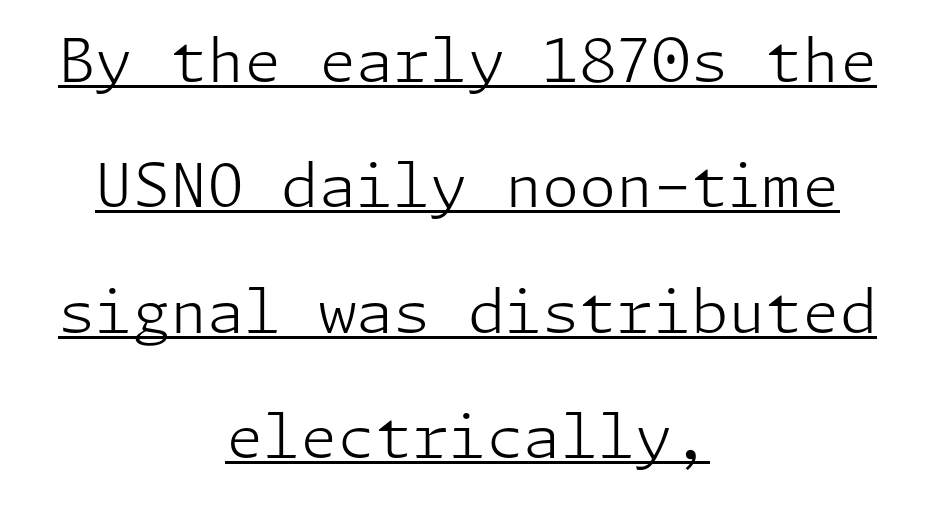
Q: Is the text bold? A: No.
Q: Is the text italic (slanted)? A: No, it is upright.
Q: Is the typeface a serif or a sans-serif typeface? A: Sans-serif.
Q: Is the text underlined? A: Yes.
Q: How is the paragraph aligned? A: Centered.
Q: Is the spacing between letters normal or unusually wide? A: Normal.
Q: Is the spacing between lines tight, normal or loose? A: Loose.
Q: Width (condensed, normal, or wide)? A: Normal.
Q: Stroke contrast? A: Low.
Q: x-height? A: Medium.
